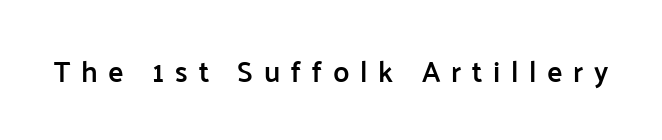
Q: Is the text bold? A: Semi-bold.
Q: Is the text italic (slanted)? A: No, it is upright.
Q: Is the typeface a serif or a sans-serif typeface? A: Sans-serif.
Q: Is the text underlined? A: No.
Q: Is the spacing between letters normal or unusually wide? A: Unusually wide.
Q: Width (condensed, normal, or wide)? A: Normal.
Q: Stroke contrast? A: Low.
Q: x-height? A: Medium.
Q: Monospaced? A: No.
